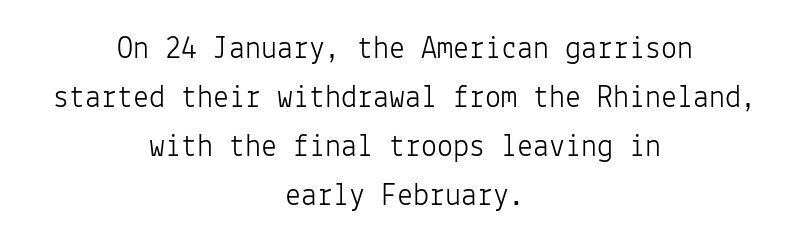
Q: Is the text bold? A: No.
Q: Is the text italic (slanted)? A: No, it is upright.
Q: Is the typeface a serif or a sans-serif typeface? A: Sans-serif.
Q: Is the text underlined? A: No.
Q: How is the paragraph aligned? A: Centered.
Q: Is the spacing between letters normal or unusually wide? A: Normal.
Q: Is the spacing between lines tight, normal or loose? A: Normal.
Q: Width (condensed, normal, or wide)? A: Normal.
Q: Stroke contrast? A: Low.
Q: x-height? A: Medium.
Q: Monospaced? A: Yes.
